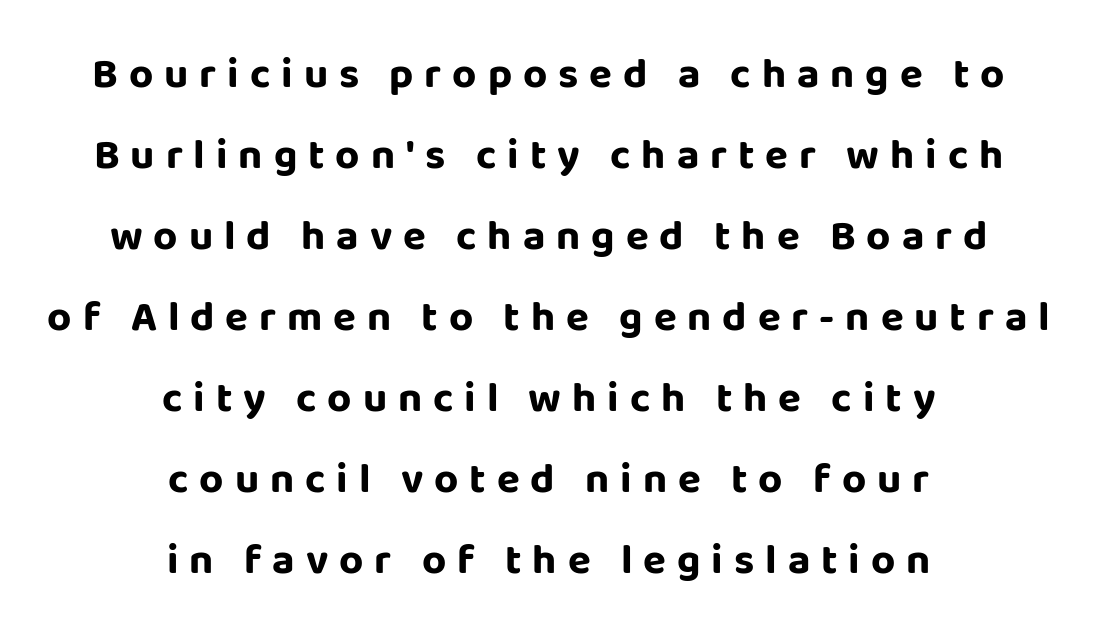
{"serif": "no", "italic": "no", "bold": "yes", "weight": "bold", "width": "normal", "stroke_contrast": "low", "x_height": "large", "monospaced": "no", "underline": "no", "align": "center", "line_spacing": "loose", "line_spacing_ratio": 1.93, "letter_spacing": "wide", "letter_spacing_em": 0.26, "glyph_px": 42}
